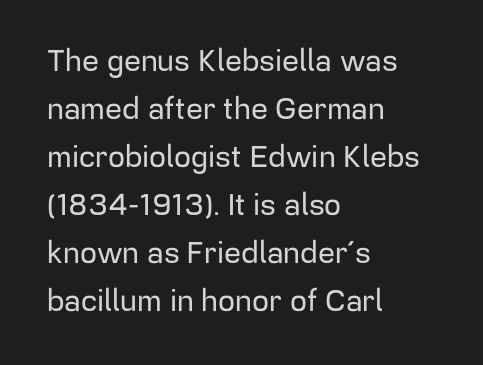
The image shows 30 px sans-serif type, upright; set left-aligned, normal line spacing (1.6x), normal letter spacing, not underlined; low stroke contrast and a medium x-height.
